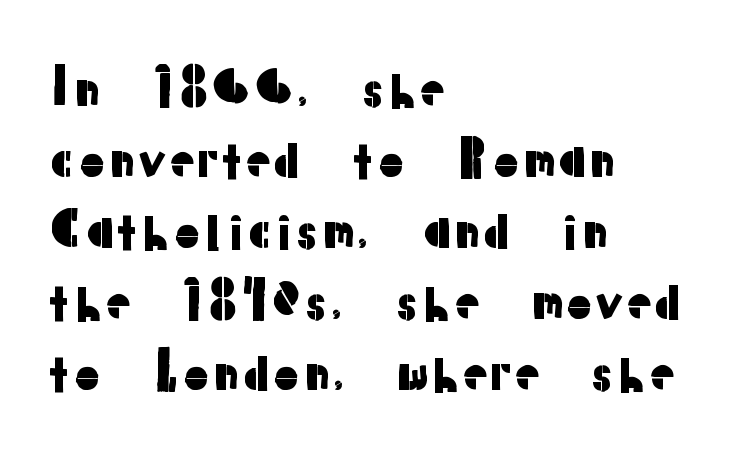
Words appear dense and cohesive because spacing is normal. Every stem runs plumb, perpendicular to the baseline. The characters display no serif detailing; their extremities are plain. These lines are rendered in a variable-pitch font. The ragged edge is on the right, which tells us the setting is flush left.
